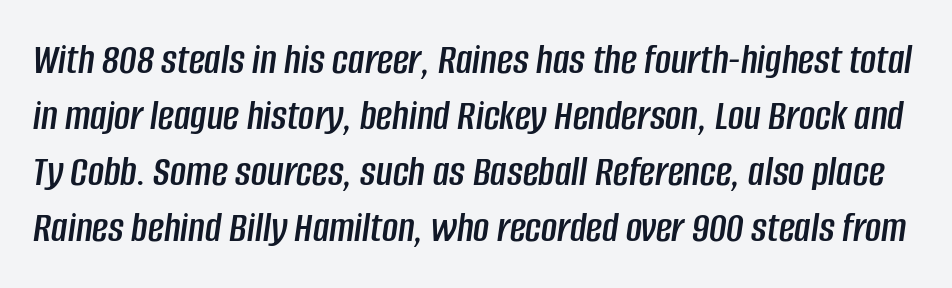
The image shows 44 px condensed type, italic (leaning right); set normal line spacing (1.27x), normal letter spacing, not underlined; low stroke contrast and a large x-height.
